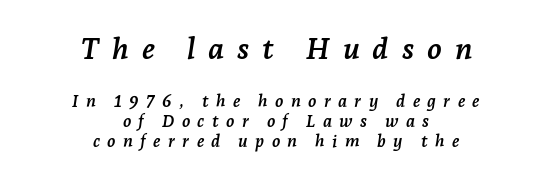
{"serif": "yes", "italic": "yes", "lean": "right", "slant_degrees": 7, "bold": "yes", "weight": "semibold", "width": "normal", "stroke_contrast": "low", "x_height": "medium", "monospaced": "no", "underline": "no", "align": "center", "line_spacing_ratio": 1.19, "letter_spacing": "wide", "letter_spacing_em": 0.43, "larger_block": "first", "size_ratio": 1.76, "glyph_px": 30}
